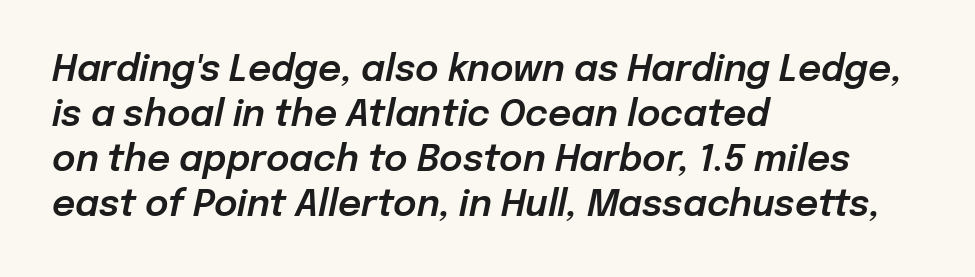
Q: Is the text italic (slanted)? A: Yes, it leans right by about 12 degrees.
Q: Is the text underlined? A: No.
Q: How is the paragraph aligned? A: Left-aligned.
Q: Is the spacing between letters normal or unusually wide? A: Normal.
Q: Is the spacing between lines tight, normal or loose? A: Normal.
Q: Width (condensed, normal, or wide)? A: Normal.
Q: Stroke contrast? A: Low.
Q: x-height? A: Medium.
Q: Monospaced? A: No.
